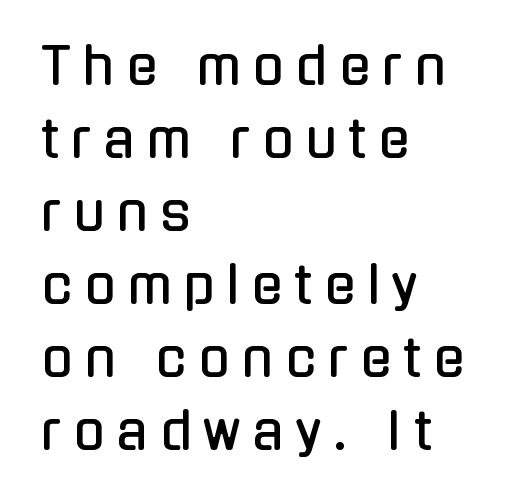
You could not count columns in this text — the font is proportionally spaced. The text block is weighted toward the left margin, trailing off unevenly rightward. Evenly set lines give the paragraph a standard silhouette. If you drew a line through each stem, it would be perfectly vertical.
